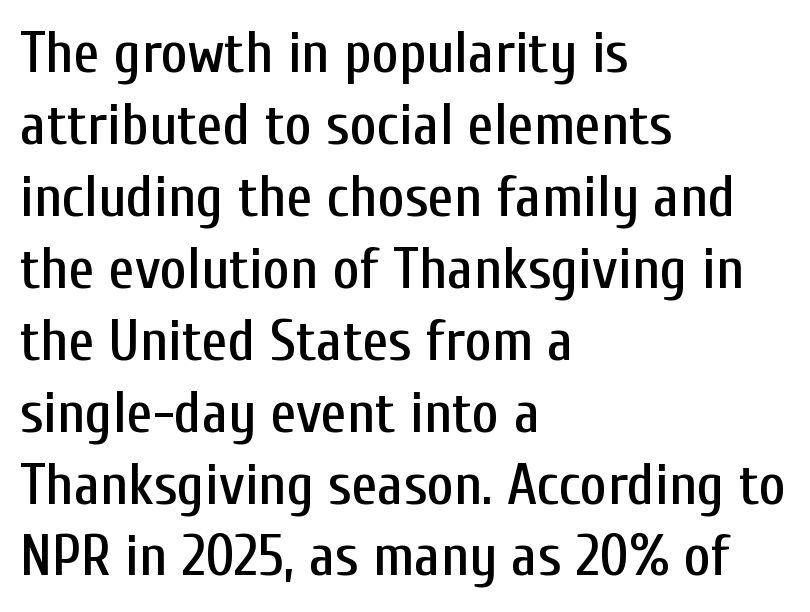
Q: Is the text italic (slanted)? A: No, it is upright.
Q: Is the typeface a serif or a sans-serif typeface? A: Sans-serif.
Q: Is the text underlined? A: No.
Q: How is the paragraph aligned? A: Left-aligned.
Q: Is the spacing between letters normal or unusually wide? A: Normal.
Q: Width (condensed, normal, or wide)? A: Condensed.
Q: Stroke contrast? A: Low.
Q: x-height? A: Medium.
Q: Monospaced? A: No.
